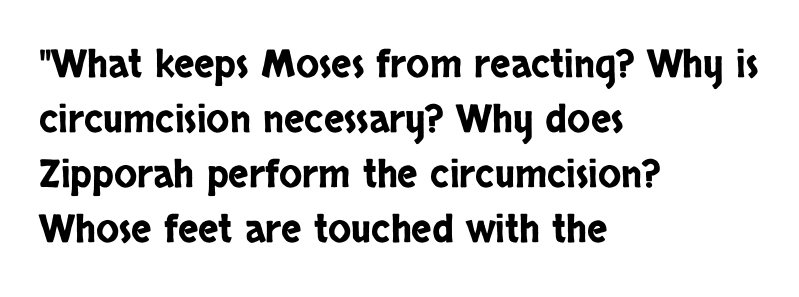
{"serif": "no", "italic": "no", "width": "condensed", "stroke_contrast": "low", "x_height": "large", "monospaced": "no", "underline": "no", "align": "left", "line_spacing": "normal", "line_spacing_ratio": 1.45, "letter_spacing": "normal", "letter_spacing_em": 0.0, "glyph_px": 38}
